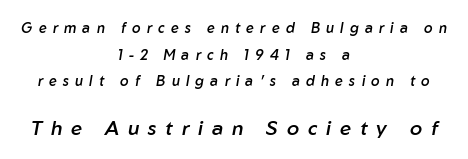
The image shows 20 px text type, italic (leaning right); set centered, loose line spacing (1.91x), unusually wide letter spacing (+0.44 em), not underlined; the second (bottom) block is 1.43x larger.
